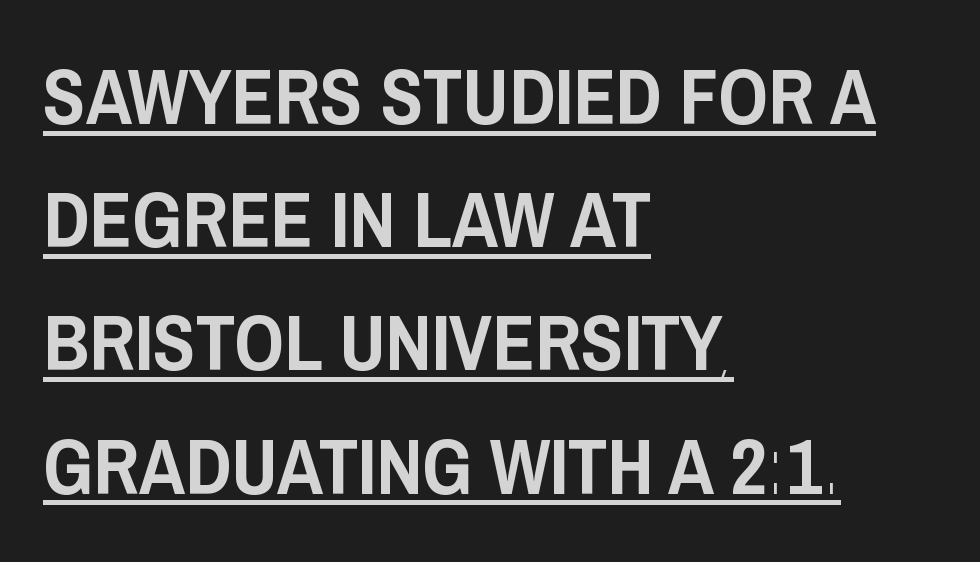
These lines are rendered in a variable-pitch font. Caption: lettering with a line underneath. The font family rendered here belongs to the sans-serif group. Letter spacing: default. Line starts are locked; line ends wander. Vertical spacing — default.
